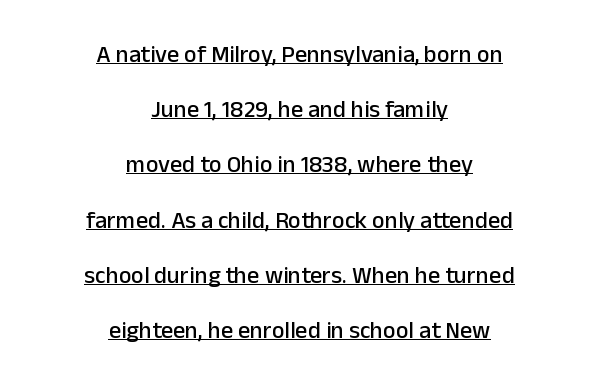
The image shows 24 px text type, upright; set centered, loose line spacing (2.3x), normal letter spacing, underlined.
